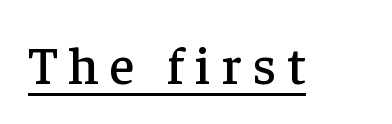
The image shows 53 px serif type, upright; set unusually wide letter spacing (+0.21 em), underlined; low stroke contrast and a medium x-height.
